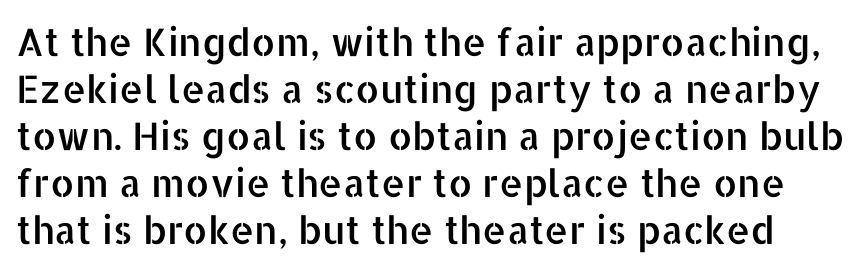
The image shows 38 px sans-serif type, upright; set line spacing 1.24x, normal letter spacing, not underlined; low stroke contrast and a medium x-height.
